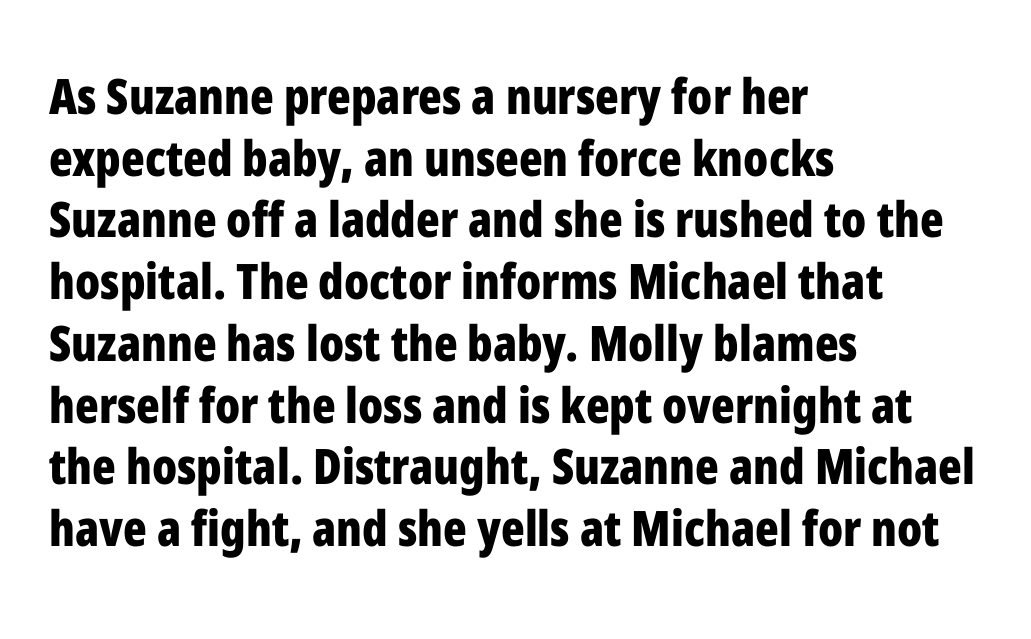
Q: Is the text bold? A: Yes.
Q: Is the text italic (slanted)? A: No, it is upright.
Q: Is the typeface a serif or a sans-serif typeface? A: Sans-serif.
Q: Is the text underlined? A: No.
Q: How is the paragraph aligned? A: Left-aligned.
Q: Is the spacing between letters normal or unusually wide? A: Normal.
Q: Is the spacing between lines tight, normal or loose? A: Normal.
Q: Width (condensed, normal, or wide)? A: Condensed.
Q: Stroke contrast? A: Low.
Q: x-height? A: Medium.
Q: Monospaced? A: No.
